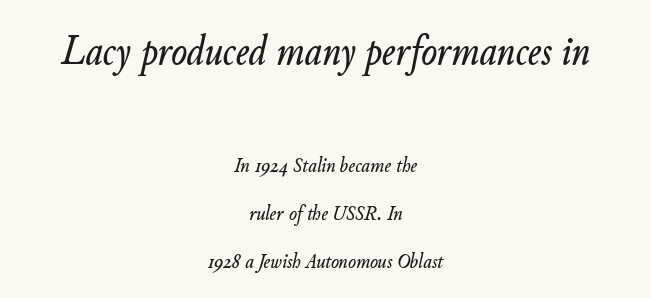
Q: Is the text italic (slanted)? A: Yes, it leans right by about 11 degrees.
Q: Is the text underlined? A: No.
Q: How is the paragraph aligned? A: Centered.
Q: Is the spacing between letters normal or unusually wide? A: Normal.
Q: Is the spacing between lines tight, normal or loose? A: Loose.
Q: Which block of text is set in a larger size, the first (top) or the second (bottom)? A: The first (top) one.
Q: Width (condensed, normal, or wide)? A: Normal.
Q: Stroke contrast? A: Low.
Q: x-height? A: Small.
Q: Monospaced? A: No.
